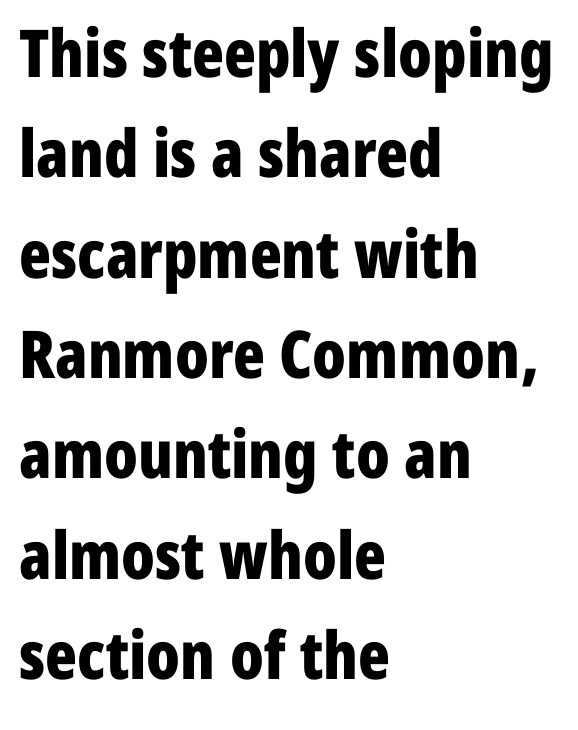
{"serif": "no", "italic": "no", "bold": "yes", "weight": "bold", "width": "condensed", "stroke_contrast": "low", "x_height": "medium", "monospaced": "no", "underline": "no", "align": "left", "line_spacing": "normal", "line_spacing_ratio": 1.52, "letter_spacing": "normal", "letter_spacing_em": 0.0, "glyph_px": 66}
